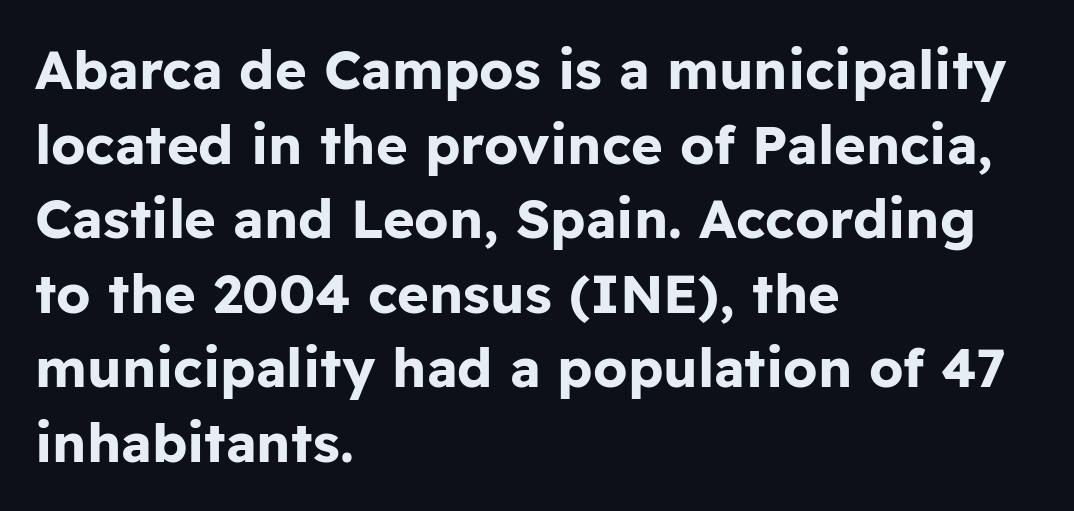
Q: Is the text bold? A: Yes.
Q: Is the text italic (slanted)? A: No, it is upright.
Q: Is the typeface a serif or a sans-serif typeface? A: Sans-serif.
Q: Is the text underlined? A: No.
Q: How is the paragraph aligned? A: Left-aligned.
Q: Is the spacing between letters normal or unusually wide? A: Normal.
Q: Is the spacing between lines tight, normal or loose? A: Normal.
Q: Width (condensed, normal, or wide)? A: Normal.
Q: Stroke contrast? A: Low.
Q: x-height? A: Medium.
Q: Monospaced? A: No.
